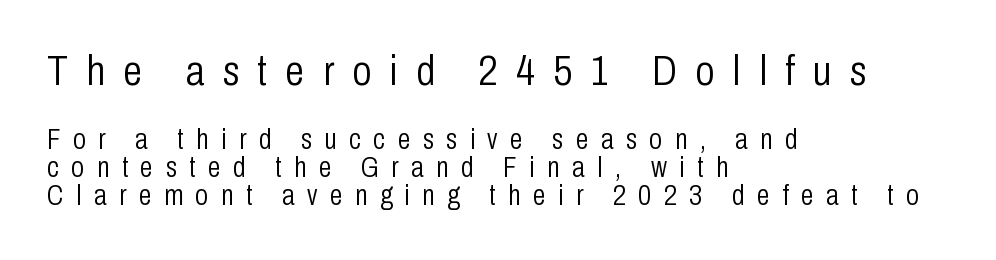
{"serif": "no", "italic": "no", "bold": "no", "weight": "light", "width": "condensed", "stroke_contrast": "low", "x_height": "medium", "monospaced": "no", "underline": "no", "align": "left", "line_spacing": "tight", "line_spacing_ratio": 0.97, "letter_spacing": "wide", "letter_spacing_em": 0.43, "larger_block": "first", "size_ratio": 1.48, "glyph_px": 43}
